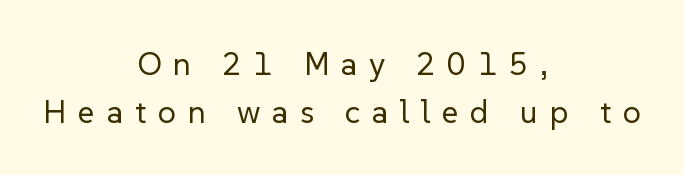
Q: Is the text bold? A: No.
Q: Is the text italic (slanted)? A: No, it is upright.
Q: Is the typeface a serif or a sans-serif typeface? A: Sans-serif.
Q: Is the text underlined? A: No.
Q: How is the paragraph aligned? A: Centered.
Q: Is the spacing between letters normal or unusually wide? A: Unusually wide.
Q: Is the spacing between lines tight, normal or loose? A: Normal.
Q: Width (condensed, normal, or wide)? A: Normal.
Q: Stroke contrast? A: Low.
Q: x-height? A: Medium.
Q: Monospaced? A: No.
